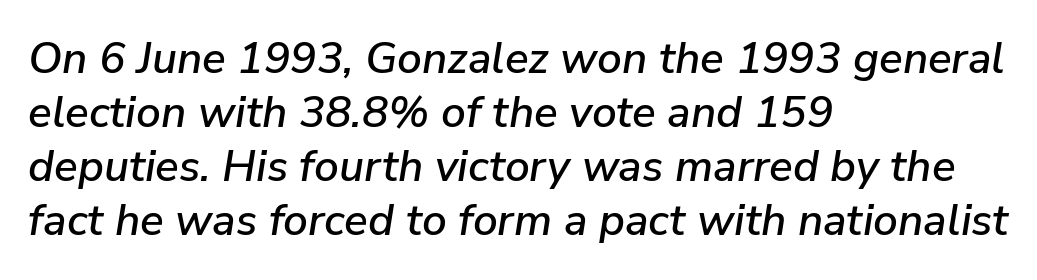
Underline: absent. The lettering tilts uniformly, giving the passage an italic look. A typesetter would call this zero additional tracking. Teacher's note: observe the even left margin — that is flush-left alignment. The passage shown is typed in a proportional face where columns would drift.
